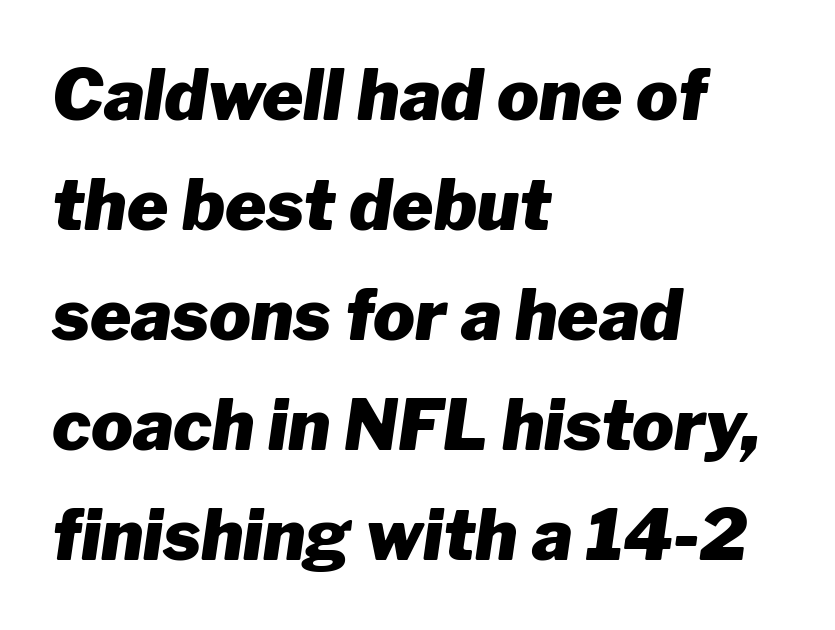
The image shows 70 px heavy type, italic (leaning right); set left-aligned, normal line spacing (1.57x), normal letter spacing, not underlined; low stroke contrast and a medium x-height.
